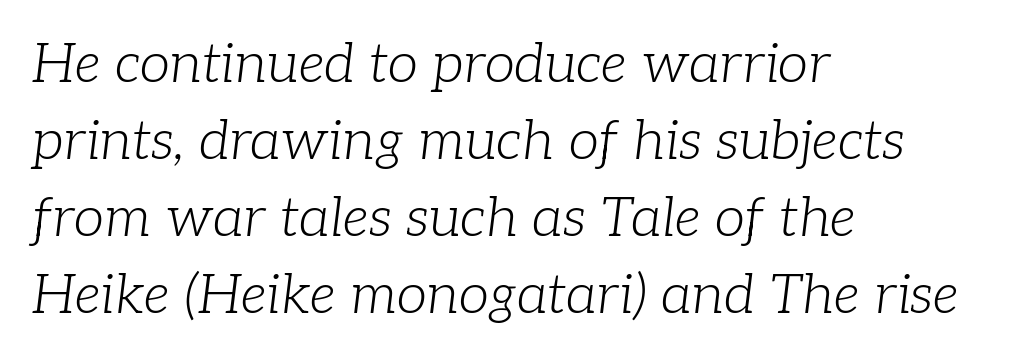
{"serif": "yes", "italic": "yes", "lean": "right", "slant_degrees": 7, "bold": "no", "weight": "light", "width": "normal", "stroke_contrast": "low", "x_height": "medium", "monospaced": "no", "underline": "no", "align": "left", "line_spacing": "normal", "line_spacing_ratio": 1.4, "letter_spacing": "normal", "letter_spacing_em": 0.0, "glyph_px": 55}
